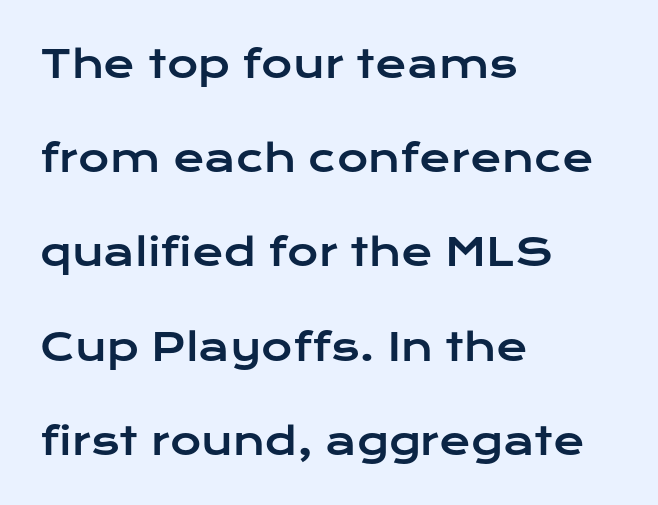
Upright lettering throughout. Where is the straight margin? On the left. Widely set lines give the paragraph a tall, airy silhouette. Tracking value appears to be zero — textbook default spacing. Lines of text with bare space underneath.
